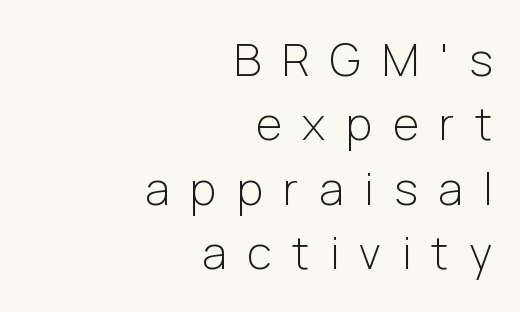
Q: Is the text bold? A: No.
Q: Is the text italic (slanted)? A: No, it is upright.
Q: Is the typeface a serif or a sans-serif typeface? A: Sans-serif.
Q: Is the text underlined? A: No.
Q: How is the paragraph aligned? A: Right-aligned.
Q: Is the spacing between letters normal or unusually wide? A: Unusually wide.
Q: Is the spacing between lines tight, normal or loose? A: Normal.
Q: Width (condensed, normal, or wide)? A: Normal.
Q: Stroke contrast? A: Low.
Q: x-height? A: Medium.
Q: Monospaced? A: No.
